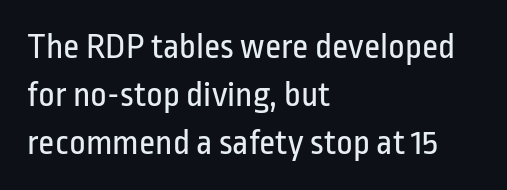
Short and long lines alike share a common starting point at left. Underlining? Definitely not there. Font category for this specimen: sans-serif. Proportional: the letters do not fall into vertical columns. The rendering keeps characters at their native spacing. No chunkiness to these letters — they're not bold.
